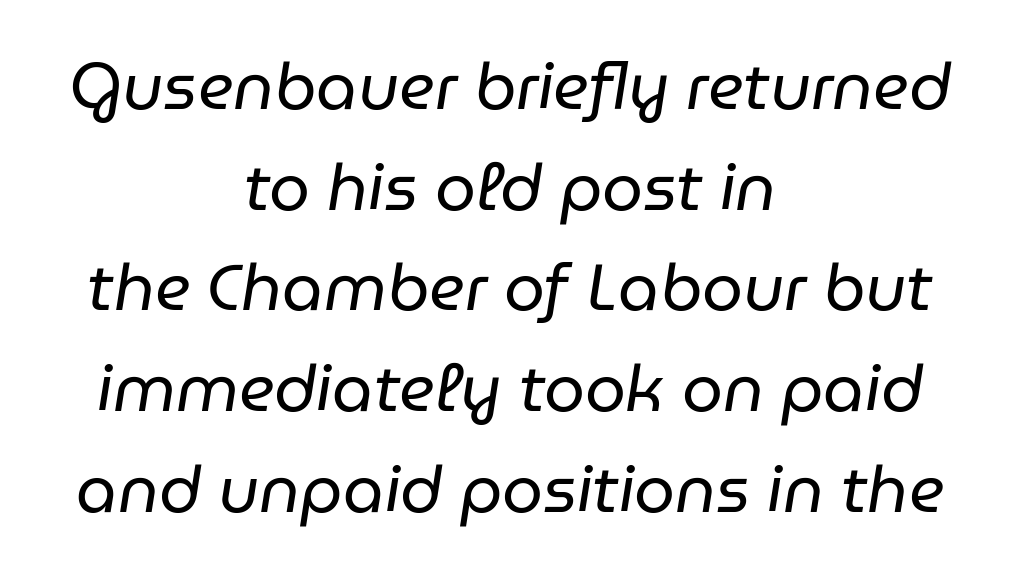
The image shows 65 px regular-weight type, italic (leaning right); set centered, normal line spacing (1.55x), normal letter spacing, not underlined; low stroke contrast and a medium x-height.
